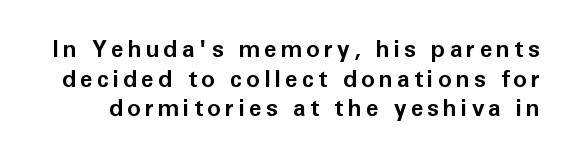
Summary of vertical rhythm: regular, with standard interline spacing. Honestly, there is no underline to notice here at all. Strokes here are thick enough to call this a true bold. Quick note: not italic, upright.
